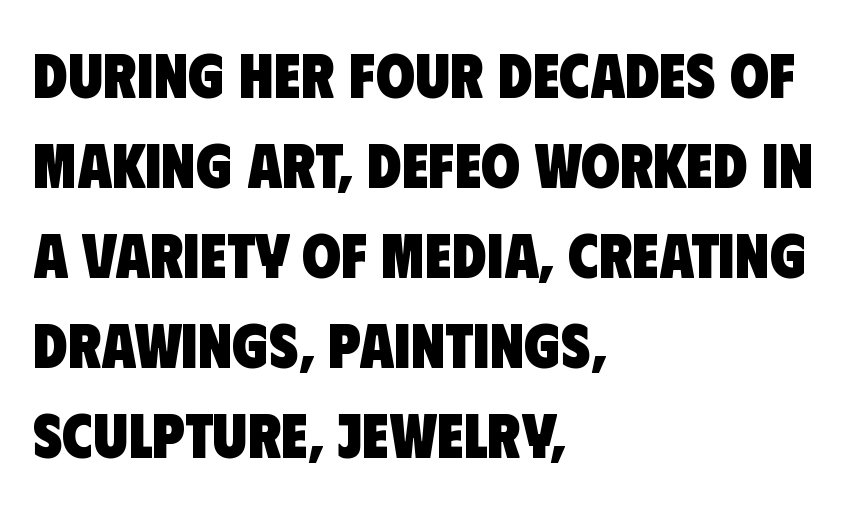
Q: Is the text bold? A: Yes.
Q: Is the typeface a serif or a sans-serif typeface? A: Sans-serif.
Q: Is the text underlined? A: No.
Q: How is the paragraph aligned? A: Left-aligned.
Q: Is the spacing between letters normal or unusually wide? A: Normal.
Q: Is the spacing between lines tight, normal or loose? A: Normal.
Q: Width (condensed, normal, or wide)? A: Condensed.
Q: Stroke contrast? A: Low.
Q: x-height? A: Large.
Q: Monospaced? A: No.
